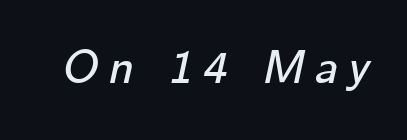
The image shows 47 px text type, italic (leaning right); set unusually wide letter spacing (+0.21 em), not underlined; low stroke contrast and a medium x-height.
